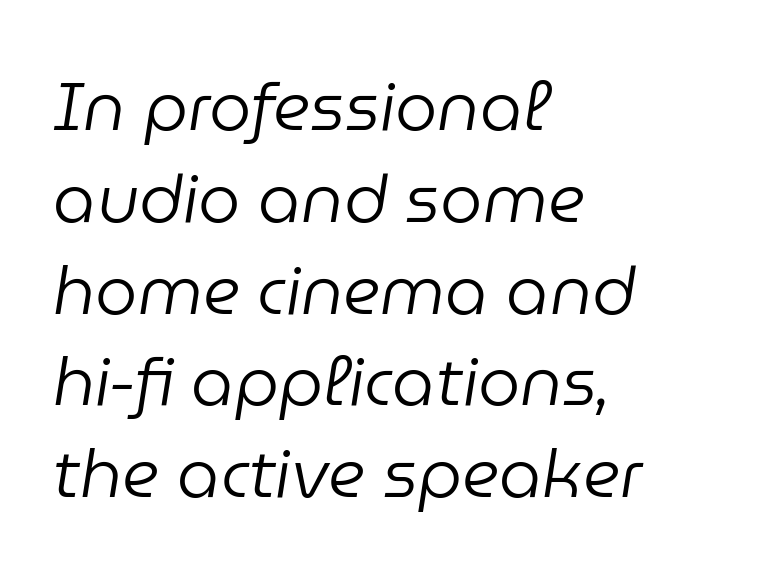
Q: Is the text bold? A: No.
Q: Is the text italic (slanted)? A: Yes, it leans right by about 9 degrees.
Q: Is the text underlined? A: No.
Q: How is the paragraph aligned? A: Left-aligned.
Q: Is the spacing between letters normal or unusually wide? A: Normal.
Q: Is the spacing between lines tight, normal or loose? A: Normal.
Q: Width (condensed, normal, or wide)? A: Normal.
Q: Stroke contrast? A: Low.
Q: x-height? A: Medium.
Q: Monospaced? A: No.
